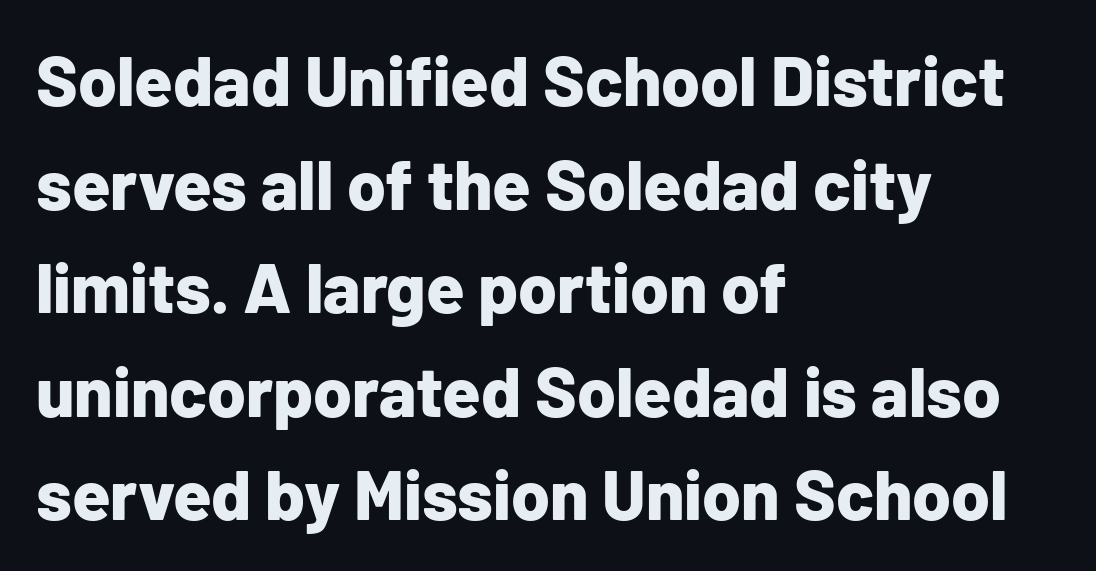
{"serif": "no", "italic": "no", "bold": "yes", "weight": "bold", "width": "normal", "stroke_contrast": "low", "x_height": "medium", "monospaced": "no", "underline": "no", "align": "left", "line_spacing": "normal", "line_spacing_ratio": 1.48, "letter_spacing": "normal", "letter_spacing_em": 0.0, "glyph_px": 70}
